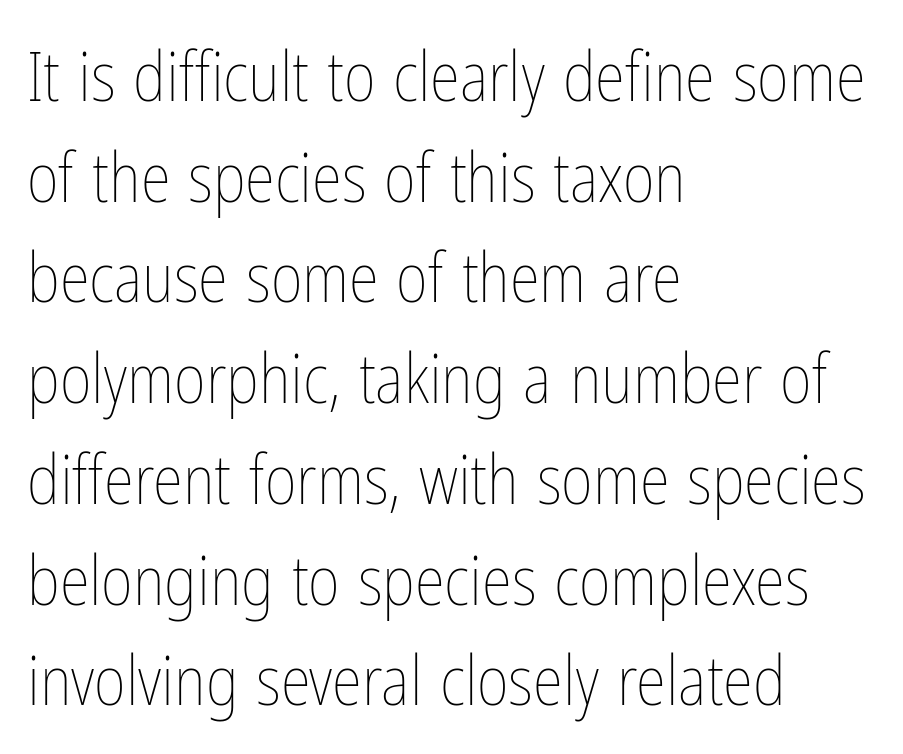
Q: Is the text bold? A: No.
Q: Is the text italic (slanted)? A: No, it is upright.
Q: Is the text underlined? A: No.
Q: How is the paragraph aligned? A: Left-aligned.
Q: Is the spacing between letters normal or unusually wide? A: Normal.
Q: Is the spacing between lines tight, normal or loose? A: Normal.
Q: Width (condensed, normal, or wide)? A: Condensed.
Q: Stroke contrast? A: Low.
Q: x-height? A: Medium.
Q: Monospaced? A: No.
